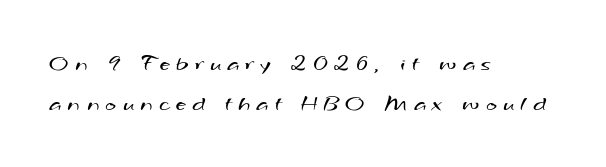
{"bold": "no", "underline": "no", "align": "left", "line_spacing_ratio": 1.72, "letter_spacing": "wide", "letter_spacing_em": 0.28, "glyph_px": 23}
